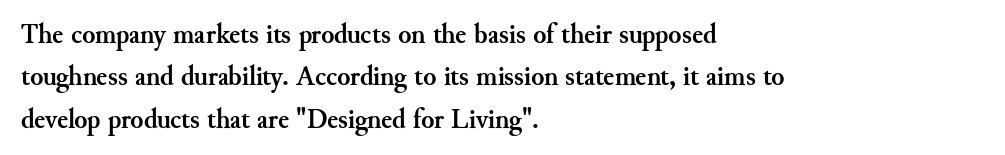
{"italic": "no", "bold": "yes", "underline": "no", "align": "left", "line_spacing": "normal", "line_spacing_ratio": 1.57, "letter_spacing": "normal", "letter_spacing_em": 0.0, "glyph_px": 27}
